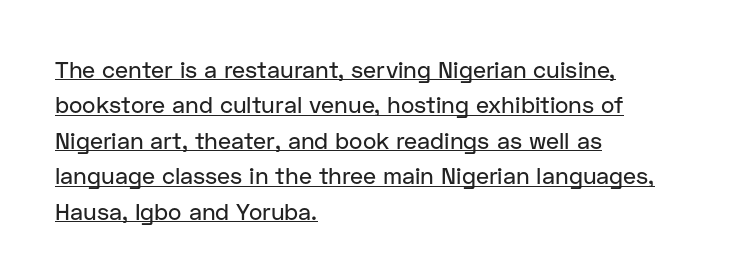
{"italic": "no", "underline": "yes", "align": "left", "line_spacing": "normal", "line_spacing_ratio": 1.54, "letter_spacing": "normal", "letter_spacing_em": 0.0, "glyph_px": 23}
